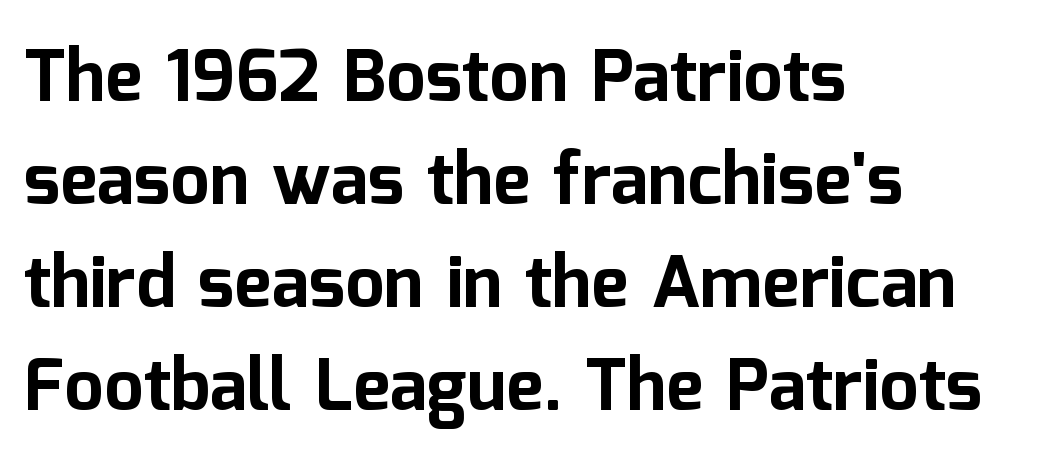
The image shows 71 px bold sans-serif type, upright; set left-aligned, normal line spacing (1.45x), normal letter spacing, not underlined; low stroke contrast and a medium x-height.
